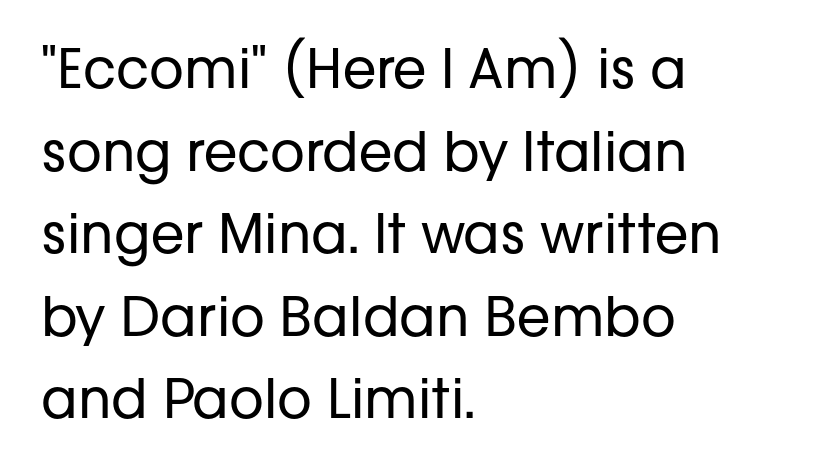
Looks like regular typesetting: each glyph gets only the width it needs. The rendering anchors every line to the left-hand side. Each word holds together tightly as a unit, with standard inter-letter gaps. Serifs: no, the terminals of the letterforms are clean.
